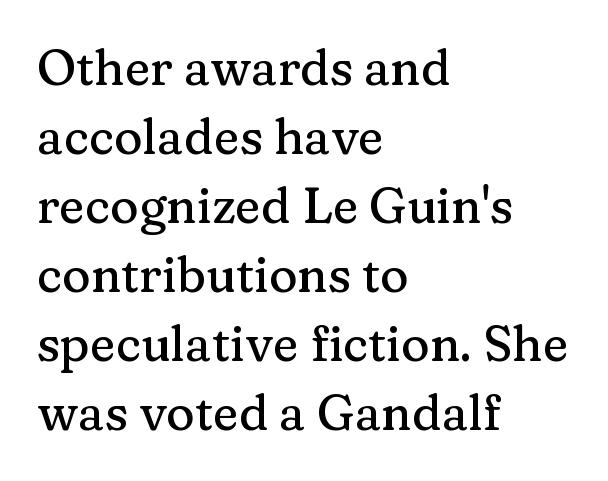
The image shows 49 px serif type, upright; set left-aligned, normal line spacing (1.41x), normal letter spacing, not underlined; medium stroke contrast and a medium x-height.
